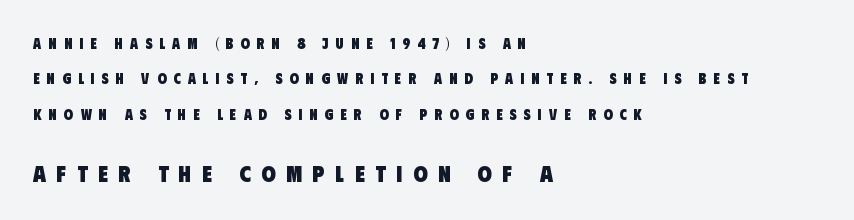
Is the type bold? Yes — the strokes are clearly thick and heavy. The more generous point size was reserved for the lower chunk. Check under the words: just untouched page. Is there much room between lines? Yes — plenty of vertical air separates them. Line starts are locked; line ends wander. Each word looks stretched out because of the extra space between its letters.
